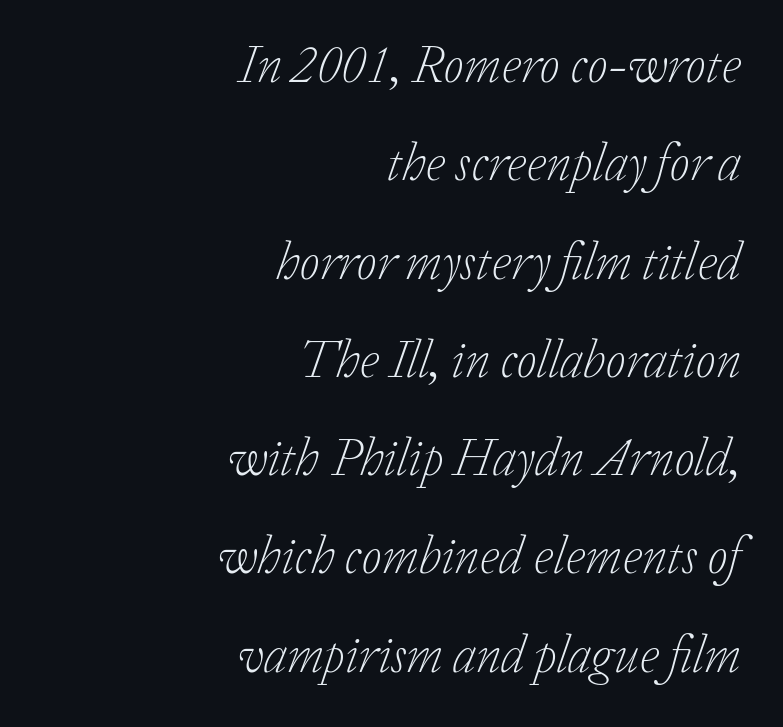
The whole block is typeset with a tilt. To sum up the face: it has serifs. If you drew a ruler down the right edge, every line would touch it. Is the stroke heavy? The answer is a plain regular-or-lighter.
